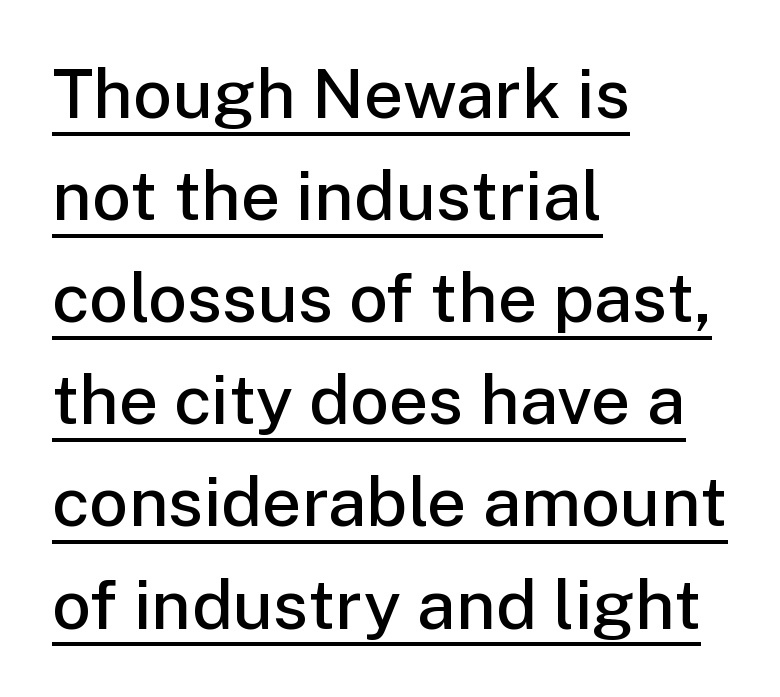
Q: Is the text bold? A: Semi-bold.
Q: Is the text italic (slanted)? A: No, it is upright.
Q: Is the typeface a serif or a sans-serif typeface? A: Sans-serif.
Q: Is the text underlined? A: Yes.
Q: How is the paragraph aligned? A: Left-aligned.
Q: Is the spacing between letters normal or unusually wide? A: Normal.
Q: Is the spacing between lines tight, normal or loose? A: Normal.
Q: Width (condensed, normal, or wide)? A: Normal.
Q: Stroke contrast? A: Low.
Q: x-height? A: Medium.
Q: Monospaced? A: No.
